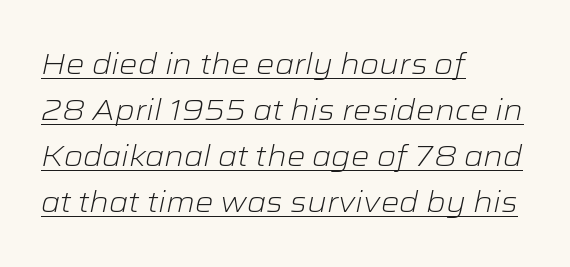
The image shows 29 px light, wide type, italic (leaning right); set left-aligned, normal line spacing (1.59x), normal letter spacing, underlined; low stroke contrast and a medium x-height.
